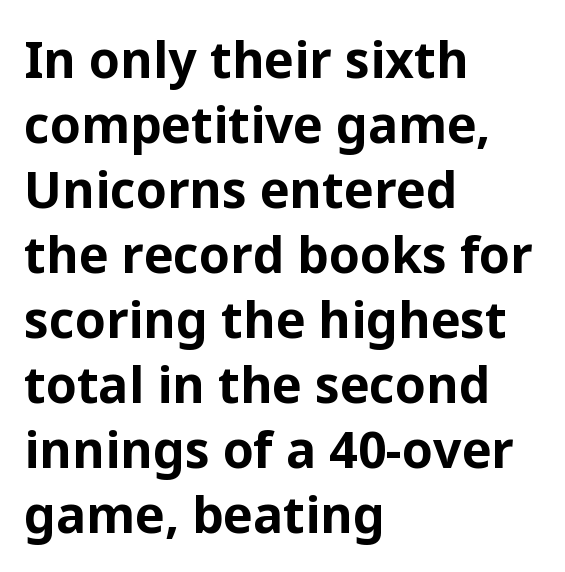
The strip under each line holds only bare page. The passage shown has conventional tracking throughout. Whoever set this chose a conventional vertical rhythm. Proportional: the letters do not fall into vertical columns.
